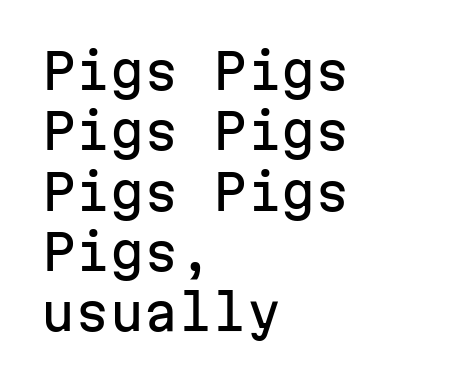
{"serif": "no", "italic": "no", "width": "normal", "stroke_contrast": "low", "x_height": "medium", "monospaced": "yes", "underline": "no", "align": "left", "line_spacing_ratio": 1.23, "letter_spacing": "normal", "letter_spacing_em": 0.0, "glyph_px": 49}
